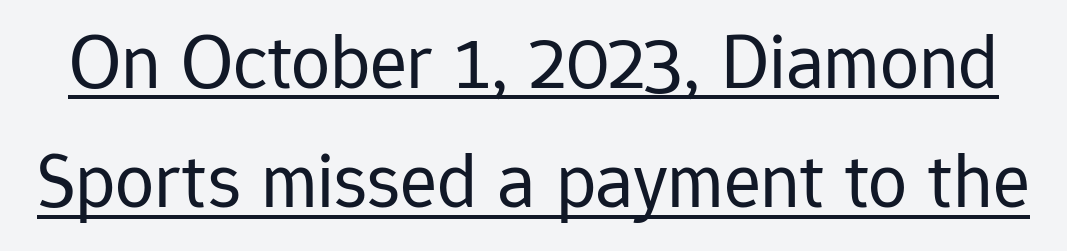
To sum up the face: it is a sans, with no serifs. The rendering uses the underline text-decoration. This sample uses an upright cut, with every glyph sitting square on the baseline. Nothing unusual about the tracking: characters are spaced as the font intends.
